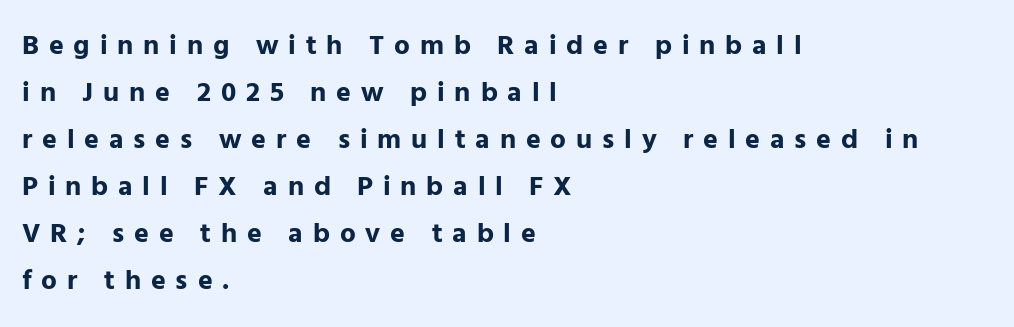
Q: Is the text bold? A: Yes.
Q: Is the text italic (slanted)? A: No, it is upright.
Q: Is the typeface a serif or a sans-serif typeface? A: Sans-serif.
Q: Is the text underlined? A: No.
Q: How is the paragraph aligned? A: Left-aligned.
Q: Is the spacing between letters normal or unusually wide? A: Unusually wide.
Q: Is the spacing between lines tight, normal or loose? A: Normal.
Q: Width (condensed, normal, or wide)? A: Normal.
Q: Stroke contrast? A: Low.
Q: x-height? A: Medium.
Q: Monospaced? A: No.
